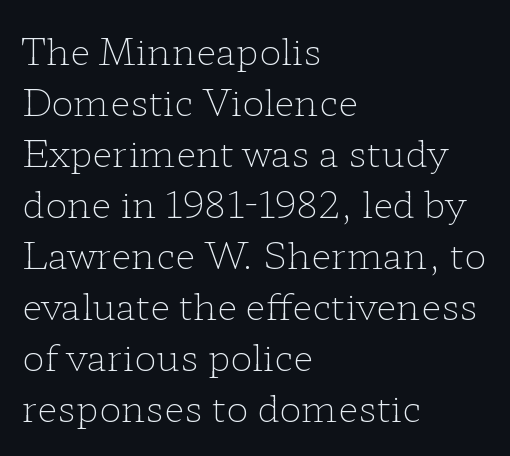
The image shows 37 px light, wide serif type, upright; set left-aligned, normal line spacing (1.38x), normal letter spacing, not underlined; low stroke contrast and a medium x-height.
